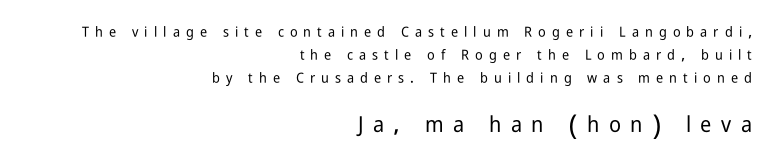
Letter spacing: wide. These lines sit exactly where default settings would place them. Where is the straight margin? On the right. A roman cut, with each character standing at attention. Lines of text with bare space underneath. Two sizes are in play, and the larger belongs to the second block.
